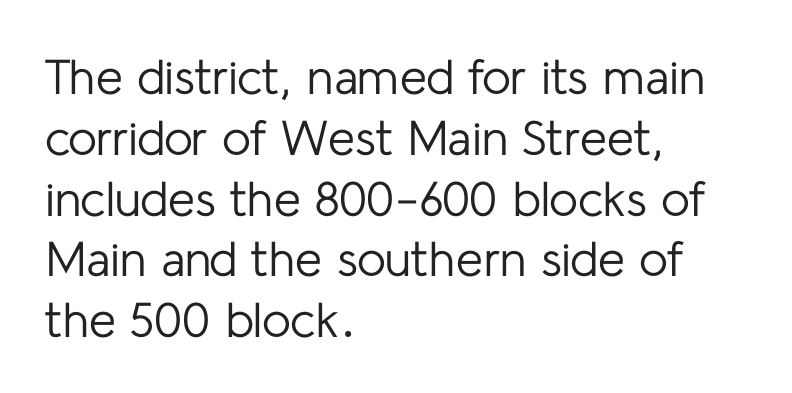
{"serif": "no", "italic": "no", "bold": "no", "weight": "regular", "width": "normal", "stroke_contrast": "low", "x_height": "medium", "monospaced": "no", "underline": "no", "align": "left", "line_spacing_ratio": 1.24, "letter_spacing": "normal", "letter_spacing_em": 0.0, "glyph_px": 49}
